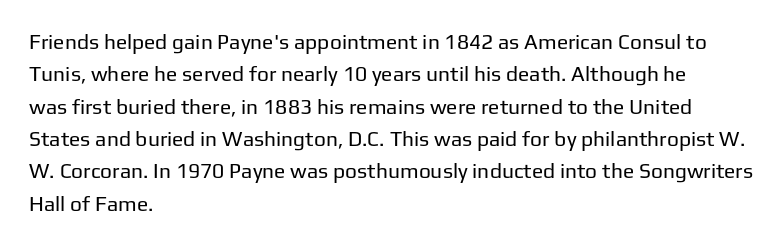
Words float on clear page, feet unadorned. Letters have the restrained weight of plain body copy at most. Horizontal alignment here is leftward, the default for most running prose. Whoever set this chose a conventional vertical rhythm. This sample uses an upright cut, with every glyph sitting square on the baseline.
